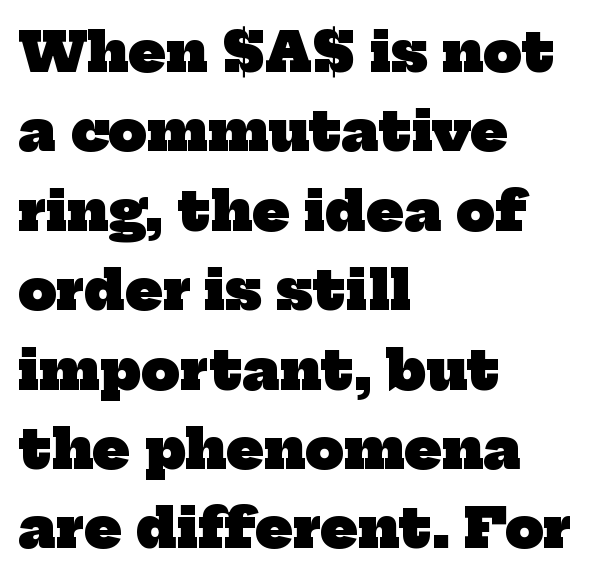
The image shows 54 px heavy serif type; set left-aligned, normal line spacing (1.47x), normal letter spacing, not underlined; low stroke contrast and a medium x-height.
